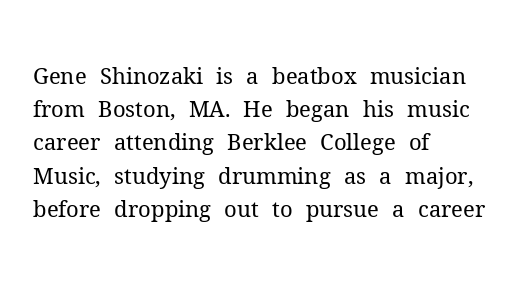
The image shows 22 px text type, upright; set left-aligned, normal line spacing (1.51x), normal letter spacing, not underlined.
